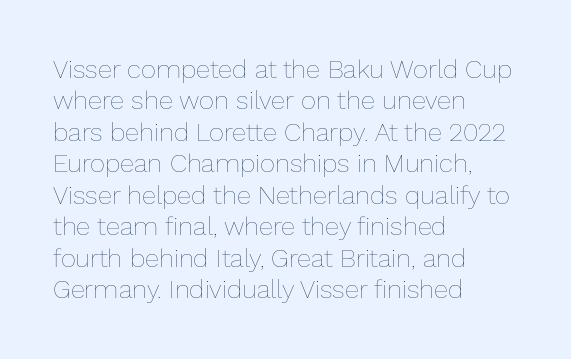
Q: Is the text bold? A: No.
Q: Is the text italic (slanted)? A: No, it is upright.
Q: Is the text underlined? A: No.
Q: How is the paragraph aligned? A: Left-aligned.
Q: Is the spacing between letters normal or unusually wide? A: Normal.
